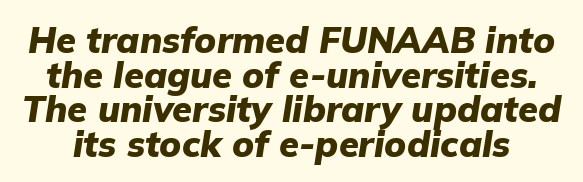
Q: Is the text bold? A: Yes.
Q: Is the text italic (slanted)? A: Yes, it leans right by about 9 degrees.
Q: Is the text underlined? A: No.
Q: Is the spacing between letters normal or unusually wide? A: Normal.
Q: Is the spacing between lines tight, normal or loose? A: Tight.
Q: Width (condensed, normal, or wide)? A: Normal.
Q: Stroke contrast? A: Low.
Q: x-height? A: Medium.
Q: Monospaced? A: No.
